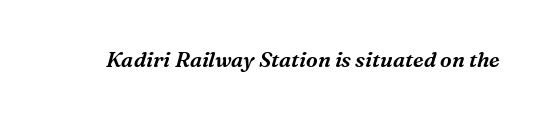
{"italic": "yes", "lean": "right", "slant_degrees": 16, "underline": "no", "letter_spacing": "normal", "letter_spacing_em": 0.0, "glyph_px": 21}
